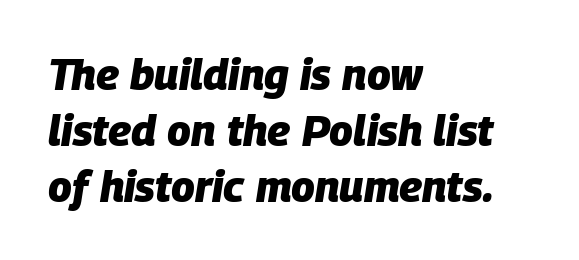
Q: Is the text bold? A: Yes.
Q: Is the text italic (slanted)? A: Yes, it leans right by about 9 degrees.
Q: Is the text underlined? A: No.
Q: How is the paragraph aligned? A: Left-aligned.
Q: Is the spacing between letters normal or unusually wide? A: Normal.
Q: Is the spacing between lines tight, normal or loose? A: Normal.
Q: Width (condensed, normal, or wide)? A: Normal.
Q: Stroke contrast? A: Low.
Q: x-height? A: Large.
Q: Monospaced? A: No.
